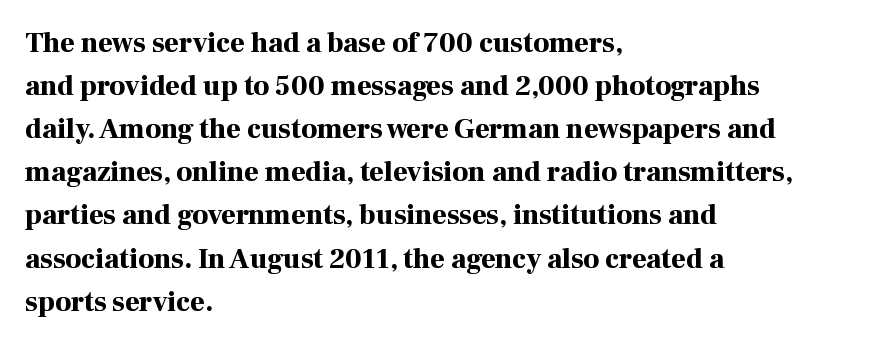
The image shows 28 px bold serif type, upright; set left-aligned, normal line spacing (1.54x), normal letter spacing, not underlined; high stroke contrast and a medium x-height.
